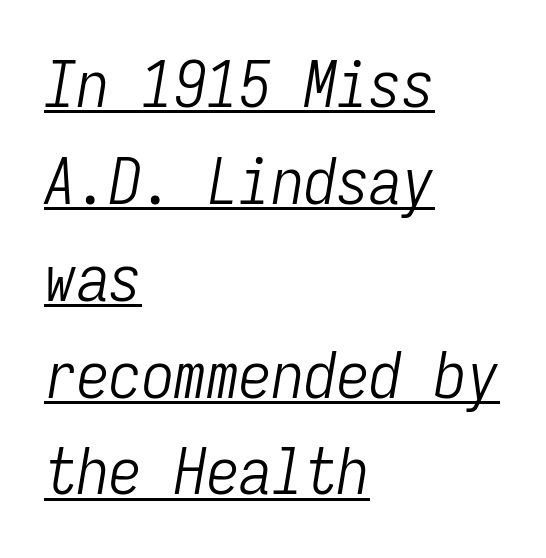
The image shows 65 px light, condensed type, italic (leaning right), monospaced; set left-aligned, normal line spacing (1.49x), normal letter spacing, underlined; low stroke contrast and a medium x-height.
